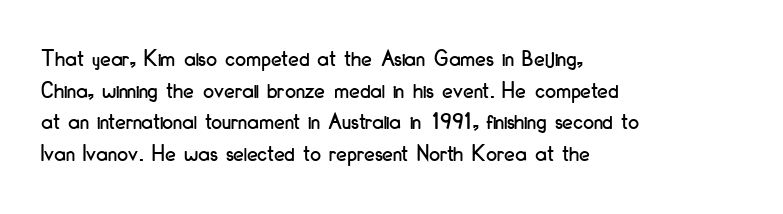
{"italic": "no", "underline": "no", "align": "left", "line_spacing": "normal", "line_spacing_ratio": 1.32, "letter_spacing": "normal", "letter_spacing_em": 0.0, "glyph_px": 24}
